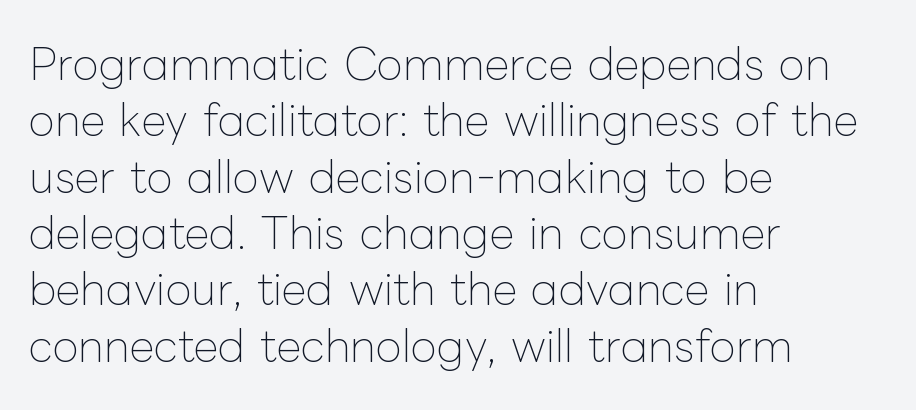
The image shows 43 px thin type, upright; set left-aligned, normal line spacing (1.31x), normal letter spacing, not underlined; low stroke contrast and a medium x-height.
